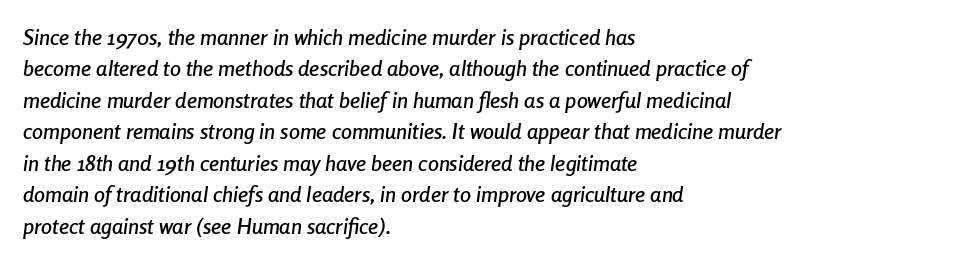
Plain, unruled lines of type. There's an unmistakable incline to the writing here. Nothing unusual about the tracking: characters are spaced as the font intends. Typeset ragged right — the left edge is the straight one. The space between consecutive lines is moderate.
